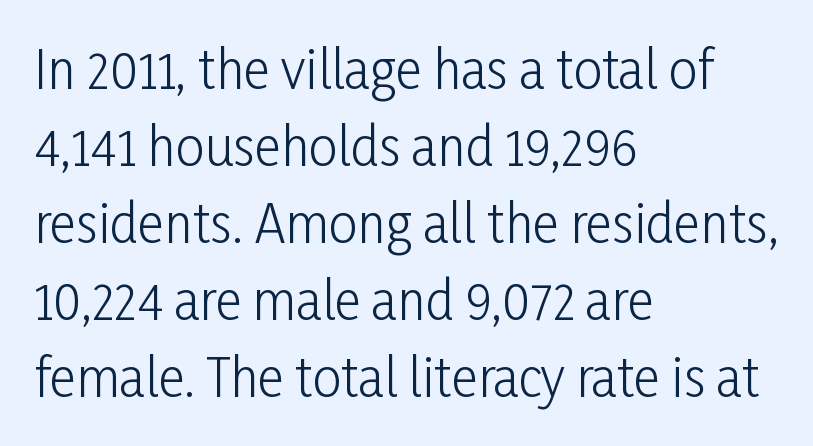
Q: Is the text bold? A: No.
Q: Is the text italic (slanted)? A: No, it is upright.
Q: Is the typeface a serif or a sans-serif typeface? A: Sans-serif.
Q: Is the text underlined? A: No.
Q: How is the paragraph aligned? A: Left-aligned.
Q: Is the spacing between letters normal or unusually wide? A: Normal.
Q: Is the spacing between lines tight, normal or loose? A: Normal.
Q: Width (condensed, normal, or wide)? A: Condensed.
Q: Stroke contrast? A: Low.
Q: x-height? A: Medium.
Q: Monospaced? A: No.
